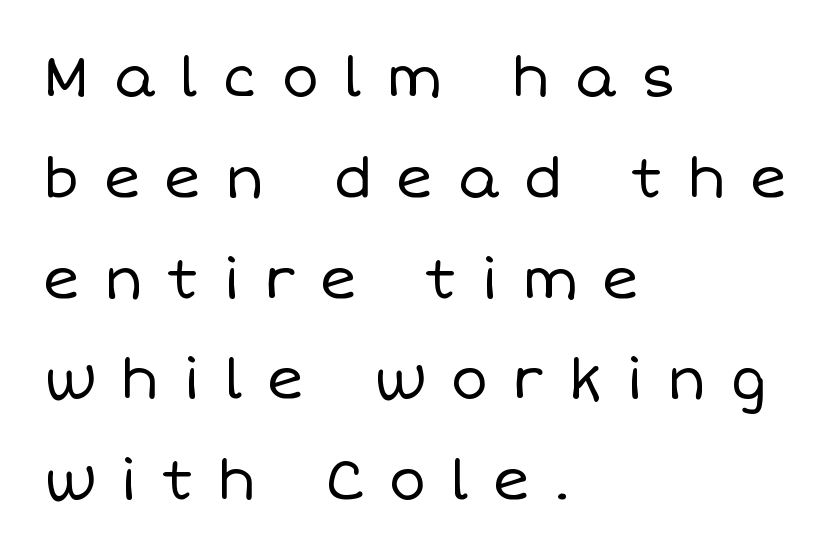
The image shows 56 px regular-weight type, upright; set left-aligned, line spacing 1.8x, unusually wide letter spacing (+0.43 em), not underlined; low stroke contrast and a large x-height.
